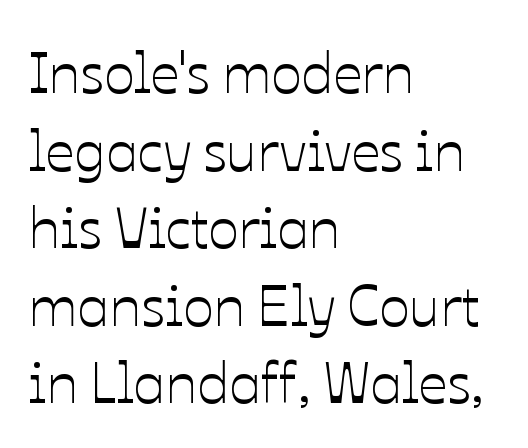
The image shows 57 px text type, upright; set left-aligned, normal line spacing (1.36x), normal letter spacing, not underlined; low stroke contrast and a medium x-height.
